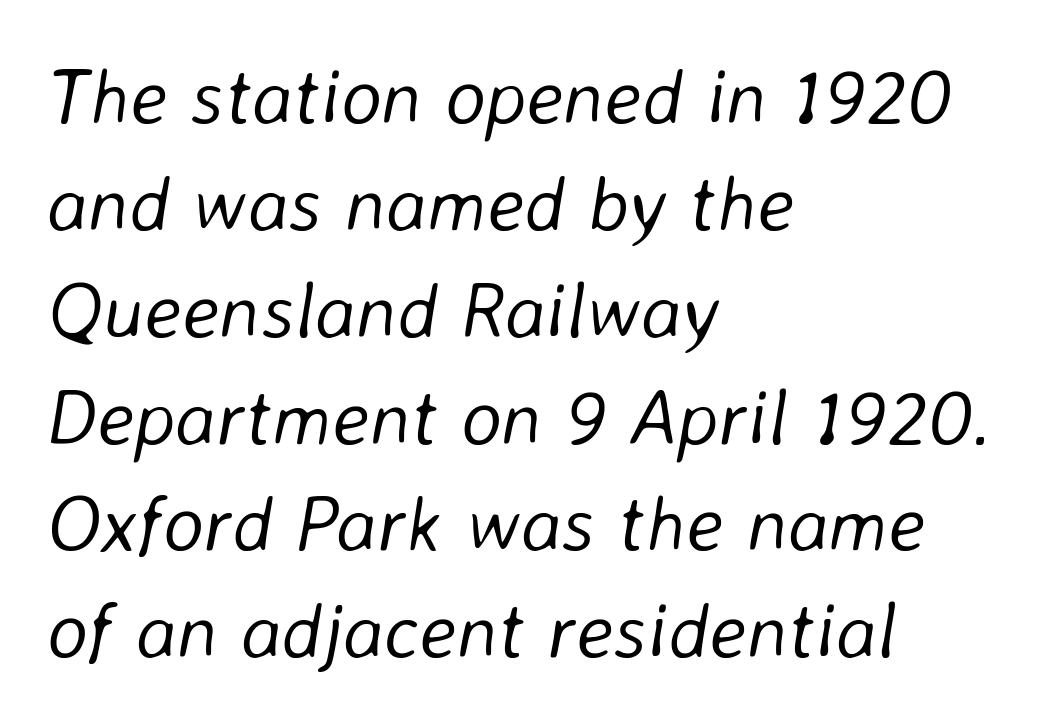
Words appear dense and cohesive because spacing is normal. All the whitespace from short lines collects on the right. The weight would be labelled regular, book, light, or lighter still. The passage shown is typed in a proportional face where columns would drift.
